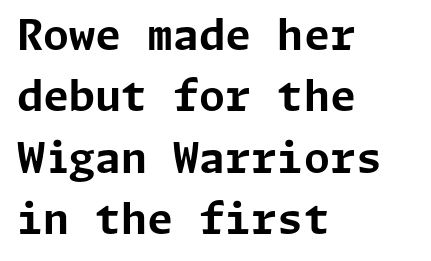
{"serif": "no", "italic": "no", "bold": "yes", "weight": "bold", "width": "normal", "stroke_contrast": "low", "x_height": "medium", "underline": "no", "align": "left", "line_spacing": "normal", "line_spacing_ratio": 1.46, "letter_spacing": "normal", "letter_spacing_em": 0.0, "glyph_px": 42}
